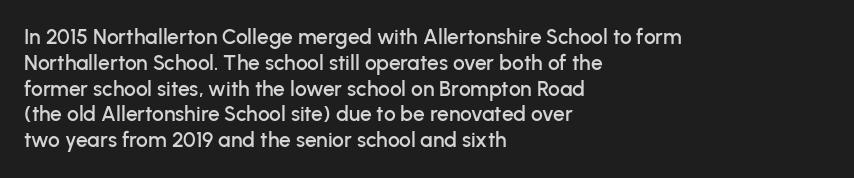
{"italic": "no", "underline": "no", "align": "left", "line_spacing_ratio": 1.23, "letter_spacing": "normal", "letter_spacing_em": 0.0, "glyph_px": 21}
